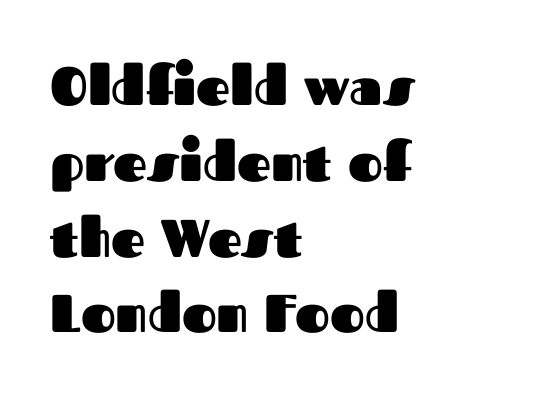
If you drew a line through each stem, it would be perfectly vertical. Note the varied advance widths — an 'i' is clearly narrower than an 'm'. Letter spacing: default. Underlining? Definitely not there. This sample is left-justified, so line endings fall wherever the words run out.
